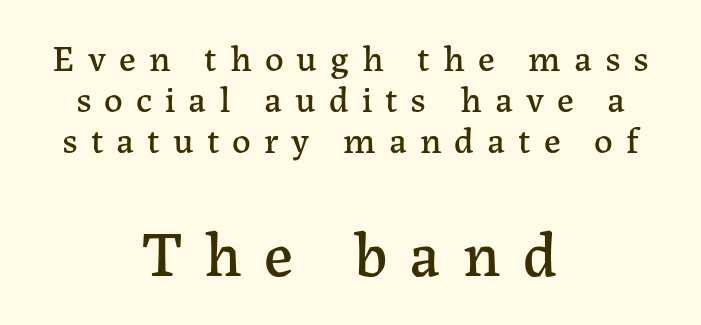
The image shows 64 px serif type, upright; set centered, tight line spacing (1.11x), unusually wide letter spacing (+0.35 em), not underlined; the second (bottom) block is 1.73x larger; low stroke contrast and a medium x-height.
